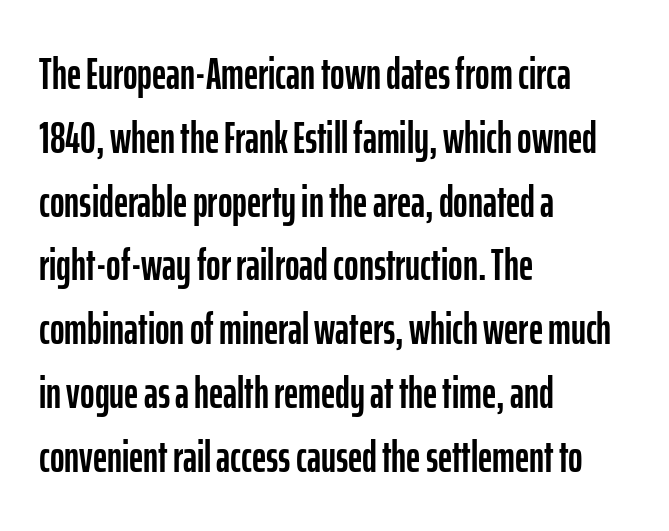
The image shows 44 px condensed sans-serif type, upright; set left-aligned, normal line spacing (1.45x), normal letter spacing, not underlined; low stroke contrast and a medium x-height.
